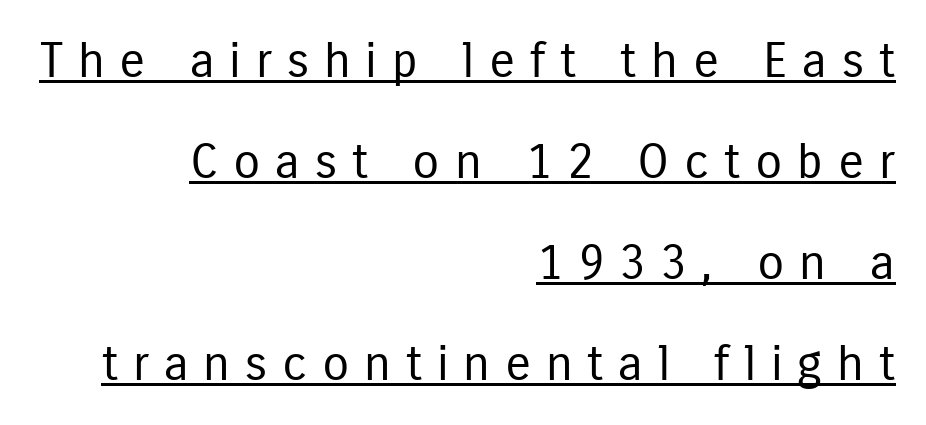
Caption: lettering with a line underneath. Compared with typical body copy, the letter spacing here is much looser. The passage shown is typeset with a sans-serif family. This reads as an unemphasized weight, regular at the heaviest.
